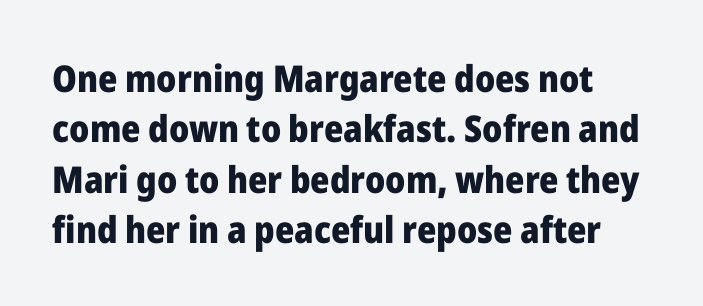
Q: Is the text bold? A: Yes.
Q: Is the text italic (slanted)? A: No, it is upright.
Q: Is the typeface a serif or a sans-serif typeface? A: Sans-serif.
Q: Is the text underlined? A: No.
Q: Is the spacing between letters normal or unusually wide? A: Normal.
Q: Is the spacing between lines tight, normal or loose? A: Normal.
Q: Width (condensed, normal, or wide)? A: Normal.
Q: Stroke contrast? A: Low.
Q: x-height? A: Medium.
Q: Monospaced? A: No.
